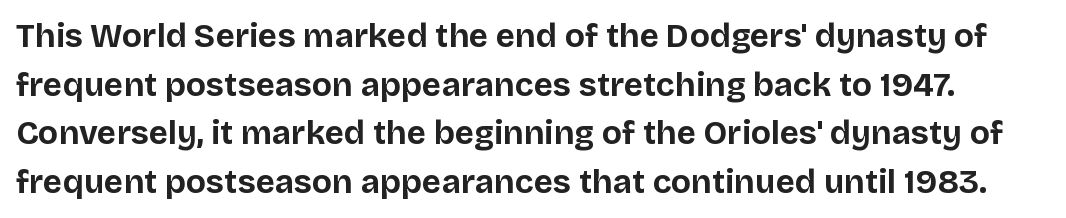
Regarding serifs, this sample does without them. Words appear dense and cohesive because spacing is normal. In terms of leading, this rendering sits right in the middle. Weight: bold. Think of a printed novel: that variable character pitch is what you see here. Descender tails drop into unmarked territory.
